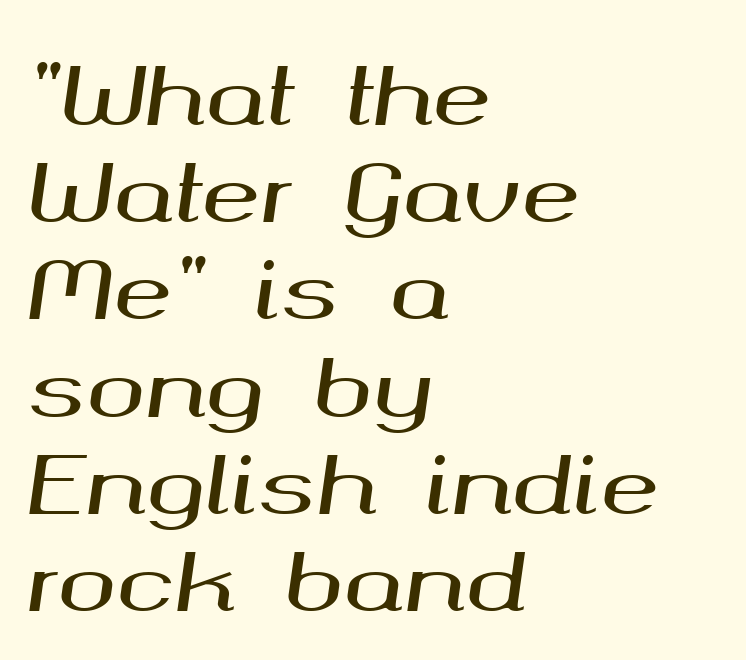
Q: Is the text italic (slanted)? A: Yes, it leans right by about 8 degrees.
Q: Is the text underlined? A: No.
Q: How is the paragraph aligned? A: Left-aligned.
Q: Is the spacing between letters normal or unusually wide? A: Normal.
Q: Width (condensed, normal, or wide)? A: Wide.
Q: Stroke contrast? A: Medium.
Q: x-height? A: Medium.
Q: Monospaced? A: No.
